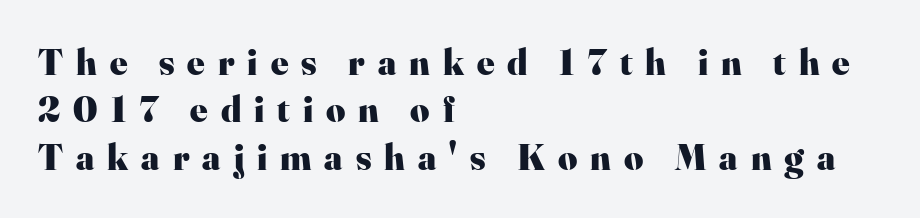
The image shows 37 px heavy serif type, upright; set left-aligned, normal line spacing (1.28x), unusually wide letter spacing (+0.35 em), not underlined; high stroke contrast and a small x-height.
